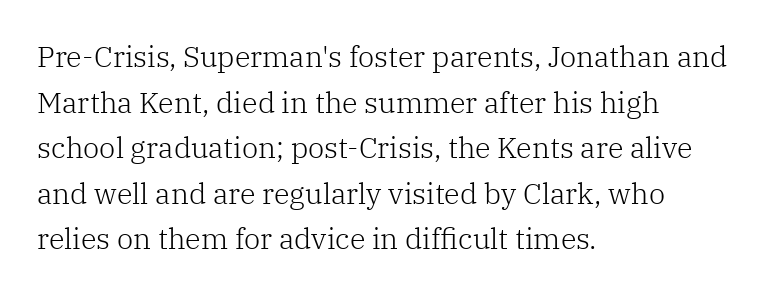
The image shows 29 px light serif type, upright; set left-aligned, normal line spacing (1.57x), normal letter spacing, not underlined; low stroke contrast and a medium x-height.
